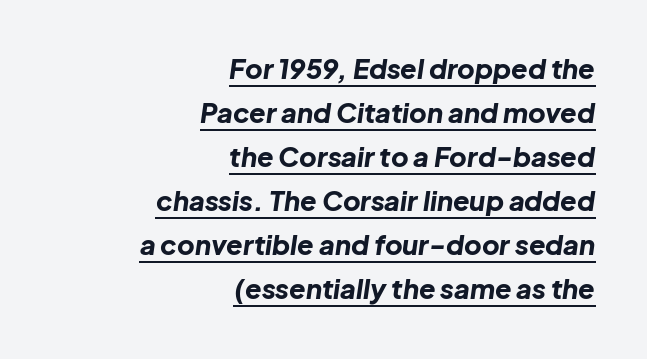
The image shows 27 px bold type, italic (leaning right); set right-aligned, normal line spacing (1.63x), normal letter spacing, underlined.
